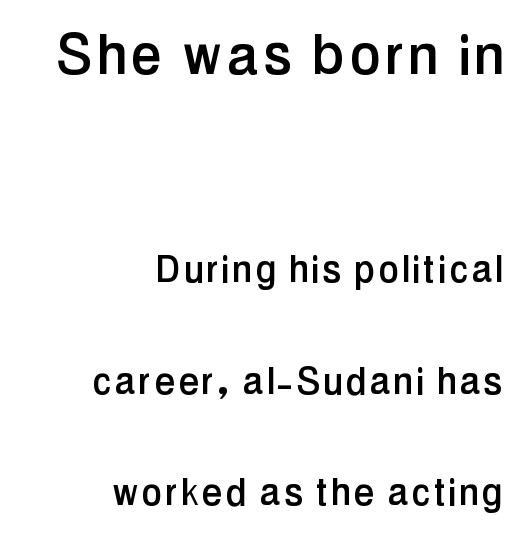
The image shows 68 px condensed sans-serif type, upright; set right-aligned, loose line spacing (2.48x), not underlined; the first (top) block is 1.51x larger; low stroke contrast and a medium x-height.
